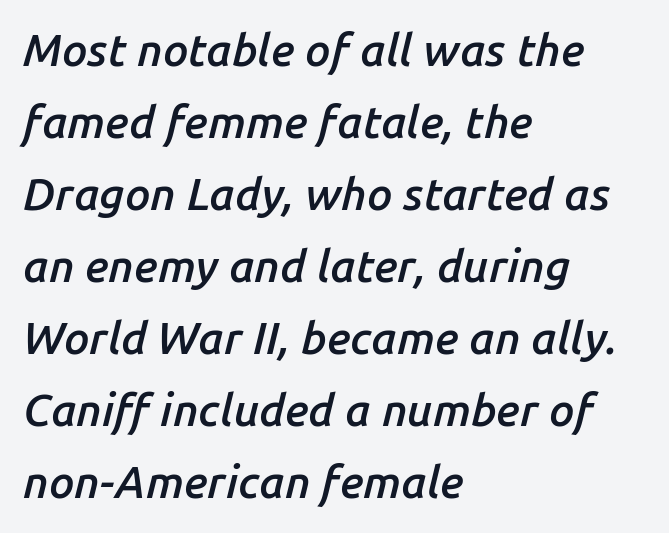
Q: Is the text bold? A: Semi-bold.
Q: Is the text italic (slanted)? A: Yes, it leans right by about 14 degrees.
Q: Is the text underlined? A: No.
Q: How is the paragraph aligned? A: Left-aligned.
Q: Is the spacing between letters normal or unusually wide? A: Normal.
Q: Is the spacing between lines tight, normal or loose? A: Normal.
Q: Width (condensed, normal, or wide)? A: Normal.
Q: Stroke contrast? A: Low.
Q: x-height? A: Medium.
Q: Monospaced? A: No.
